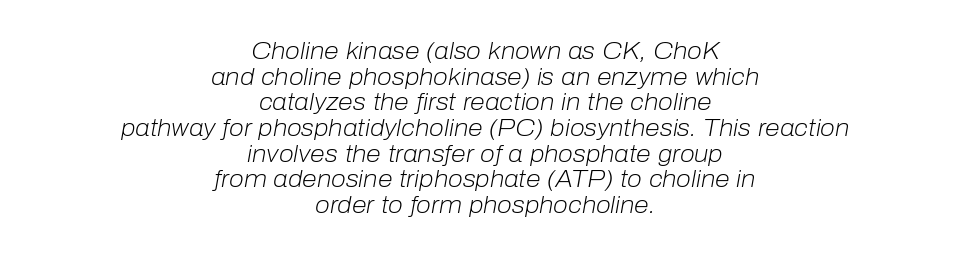
{"italic": "yes", "lean": "right", "slant_degrees": 10, "bold": "no", "underline": "no", "align": "center", "line_spacing": "tight", "line_spacing_ratio": 1.07, "letter_spacing": "normal", "letter_spacing_em": 0.0, "glyph_px": 24}
